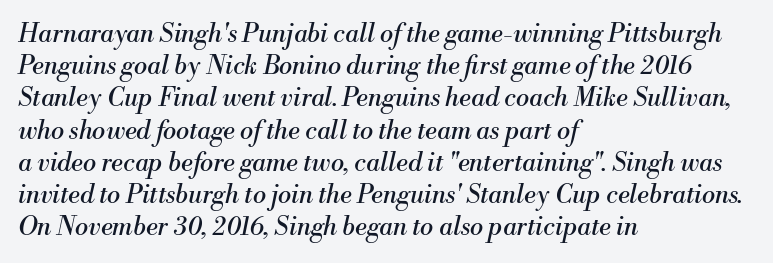
{"italic": "yes", "lean": "right", "slant_degrees": 13, "bold": "no", "underline": "no", "align": "left", "line_spacing": "normal", "line_spacing_ratio": 1.29, "letter_spacing": "normal", "letter_spacing_em": 0.0, "glyph_px": 25}
